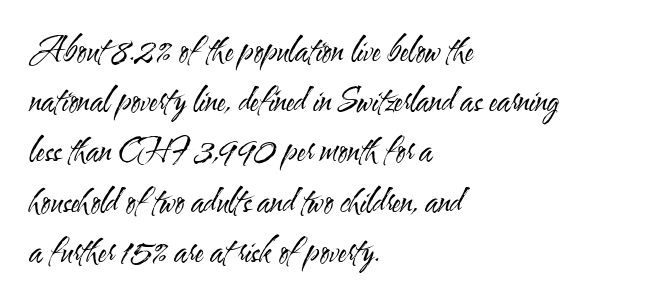
The image shows 32 px regular-weight, condensed sans-serif type; set left-aligned, normal line spacing (1.57x), normal letter spacing, not underlined; medium stroke contrast and a small x-height.
